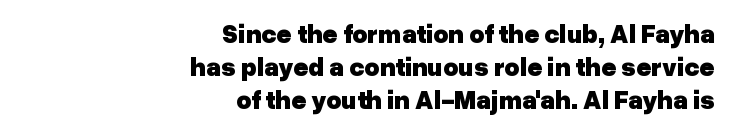
The glyphs are unaccompanied by any horizontal stroke below them. The axis of the letterforms is exactly vertical. The line-height multiplier appears to be the usual default. Compared with an ordinary text face, these strokes are far heavier — a full bold. A flush-right, rag-left setting is used for this passage. Nobody touched the tracking dial on this one.
